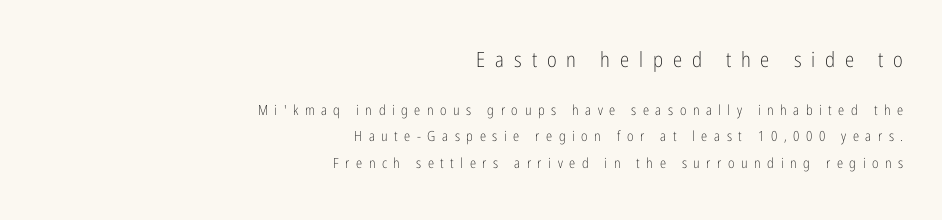
{"italic": "no", "bold": "no", "underline": "no", "align": "right", "line_spacing": "loose", "line_spacing_ratio": 1.9, "letter_spacing": "wide", "letter_spacing_em": 0.47, "larger_block": "first", "size_ratio": 1.5, "glyph_px": 21}
